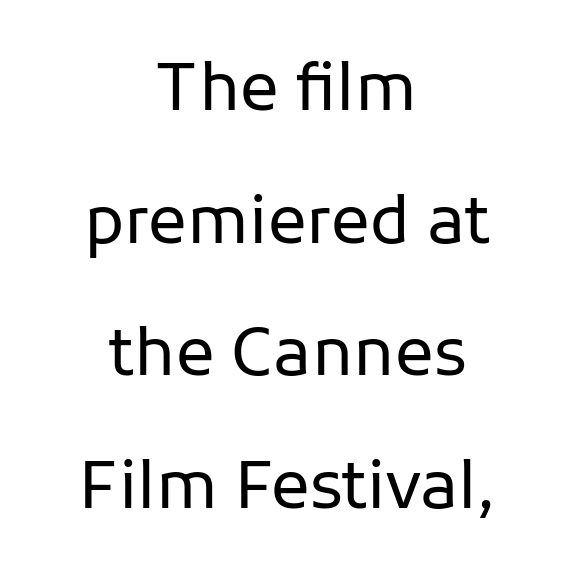
The image shows 65 px regular-weight sans-serif type, upright; set centered, loose line spacing (2.04x), normal letter spacing, not underlined; low stroke contrast and a medium x-height.
